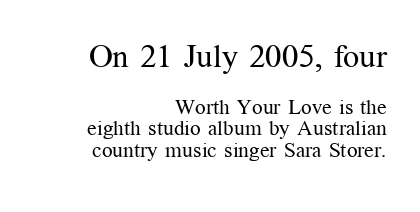
Q: Is the text bold? A: No.
Q: Is the text italic (slanted)? A: No, it is upright.
Q: Is the typeface a serif or a sans-serif typeface? A: Serif.
Q: Is the text underlined? A: No.
Q: How is the paragraph aligned? A: Right-aligned.
Q: Is the spacing between letters normal or unusually wide? A: Normal.
Q: Is the spacing between lines tight, normal or loose? A: Tight.
Q: Which block of text is set in a larger size, the first (top) or the second (bottom)? A: The first (top) one.
Q: Width (condensed, normal, or wide)? A: Normal.
Q: Stroke contrast? A: Medium.
Q: x-height? A: Medium.
Q: Monospaced? A: No.
